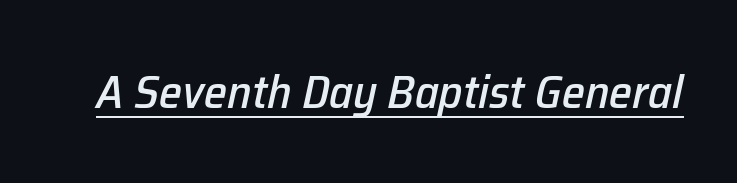
The image shows 47 px text type, italic (leaning right); set normal letter spacing, underlined; low stroke contrast and a medium x-height.
